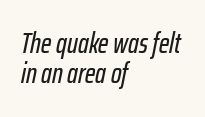
{"italic": "yes", "lean": "right", "slant_degrees": 12, "width": "condensed", "stroke_contrast": "low", "x_height": "medium", "monospaced": "no", "underline": "no", "align": "left", "line_spacing": "tight", "line_spacing_ratio": 1.07, "letter_spacing": "normal", "letter_spacing_em": 0.0, "glyph_px": 28}
